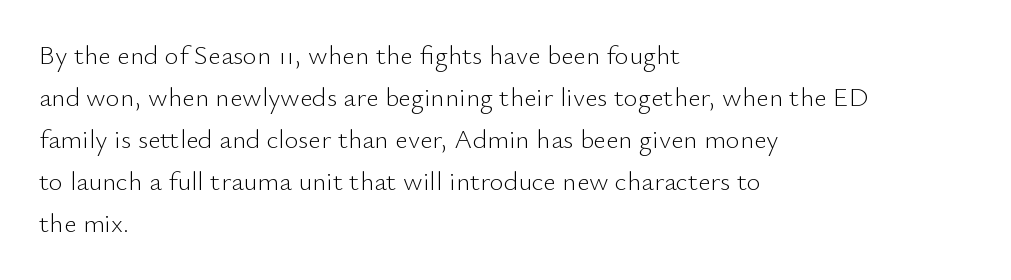
Q: Is the text bold? A: No.
Q: Is the text italic (slanted)? A: No, it is upright.
Q: Is the text underlined? A: No.
Q: How is the paragraph aligned? A: Left-aligned.
Q: Is the spacing between letters normal or unusually wide? A: Normal.
Q: Is the spacing between lines tight, normal or loose? A: Normal.
